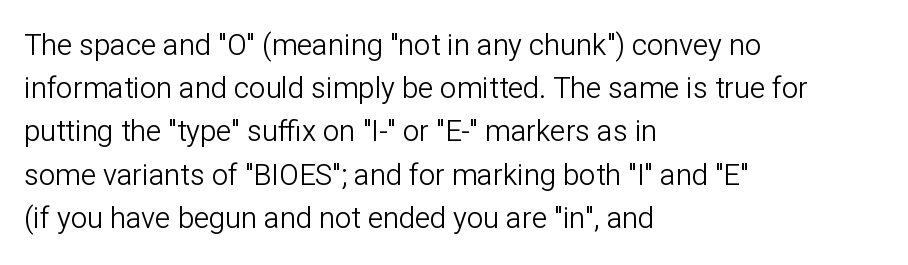
Q: Is the text bold? A: No.
Q: Is the text italic (slanted)? A: No, it is upright.
Q: Is the typeface a serif or a sans-serif typeface? A: Sans-serif.
Q: Is the text underlined? A: No.
Q: How is the paragraph aligned? A: Left-aligned.
Q: Is the spacing between letters normal or unusually wide? A: Normal.
Q: Is the spacing between lines tight, normal or loose? A: Normal.
Q: Width (condensed, normal, or wide)? A: Normal.
Q: Stroke contrast? A: Low.
Q: x-height? A: Medium.
Q: Monospaced? A: No.
